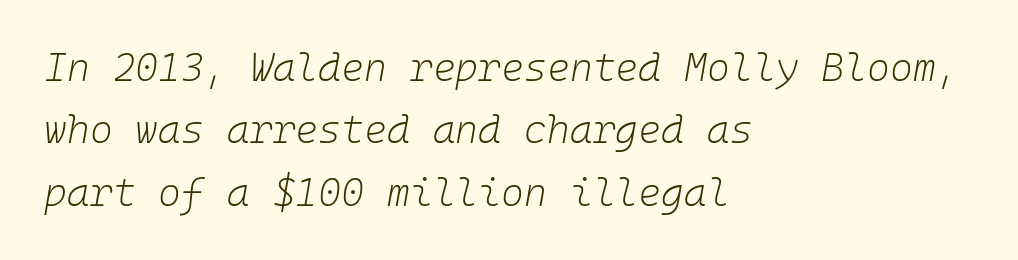
{"italic": "yes", "lean": "right", "slant_degrees": 10, "bold": "no", "weight": "light", "width": "normal", "stroke_contrast": "low", "x_height": "medium", "monospaced": "yes", "underline": "no", "align": "left", "line_spacing": "normal", "line_spacing_ratio": 1.6, "letter_spacing": "normal", "letter_spacing_em": 0.0, "glyph_px": 39}
